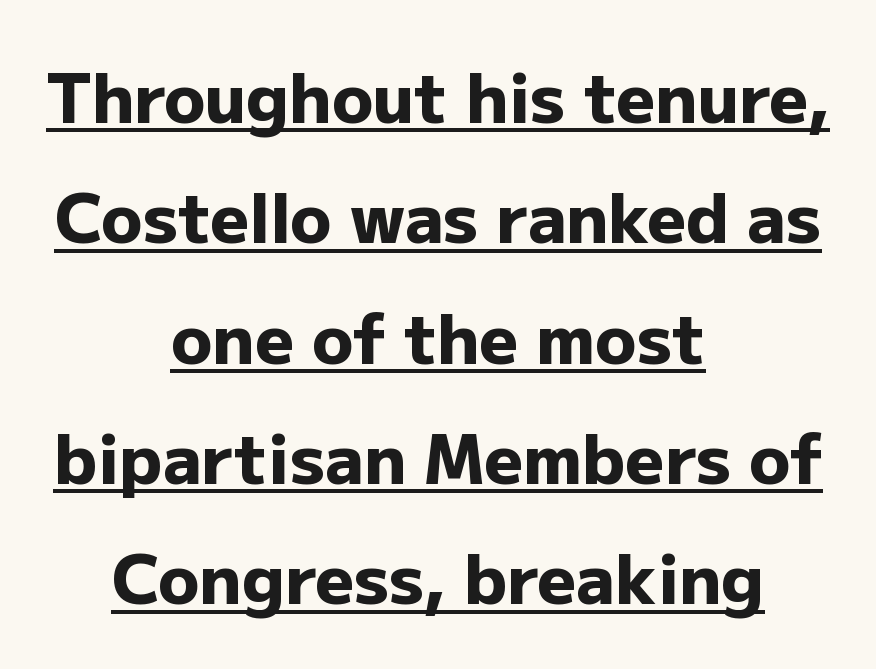
Q: Is the text bold? A: Yes.
Q: Is the text italic (slanted)? A: No, it is upright.
Q: Is the typeface a serif or a sans-serif typeface? A: Sans-serif.
Q: Is the text underlined? A: Yes.
Q: How is the paragraph aligned? A: Centered.
Q: Is the spacing between letters normal or unusually wide? A: Normal.
Q: Width (condensed, normal, or wide)? A: Normal.
Q: Stroke contrast? A: Low.
Q: x-height? A: Medium.
Q: Monospaced? A: No.
